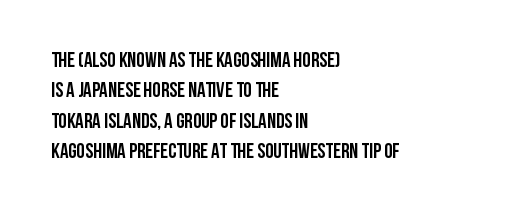
{"italic": "no", "bold": "yes", "underline": "no", "align": "left", "line_spacing": "normal", "line_spacing_ratio": 1.45, "letter_spacing": "normal", "letter_spacing_em": 0.0, "glyph_px": 21}
